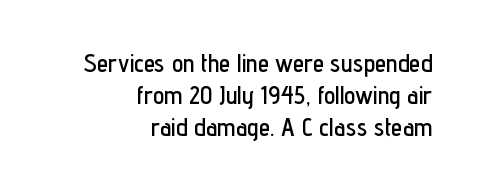
The image shows 25 px text type, upright; set right-aligned, normal line spacing (1.29x), normal letter spacing, not underlined.
